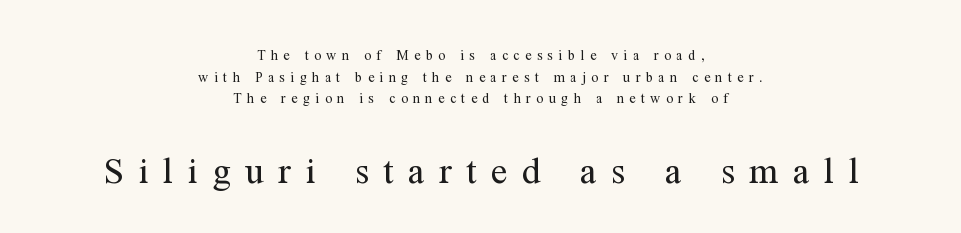
The image shows 37 px regular-weight serif type, upright; set centered, normal line spacing (1.55x), unusually wide letter spacing (+0.39 em), not underlined; the second (bottom) block is 2.64x larger; medium stroke contrast and a medium x-height.
